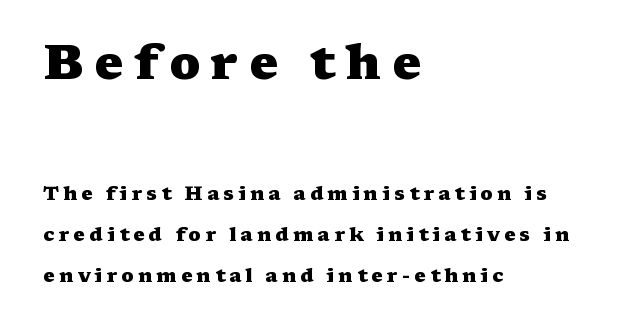
Letters rest on an invisible, unmarked baseline. This is the regular roman posture of the typeface. Is the lower block the larger one? No — the upper block carries the bigger type. Each letter's strokes conclude with small projecting serifs.
